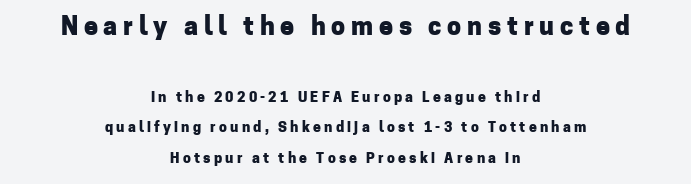
Q: Is the text bold? A: Yes.
Q: Is the text italic (slanted)? A: No, it is upright.
Q: Is the text underlined? A: No.
Q: How is the paragraph aligned? A: Centered.
Q: Is the spacing between letters normal or unusually wide? A: Unusually wide.
Q: Is the spacing between lines tight, normal or loose? A: Loose.
Q: Which block of text is set in a larger size, the first (top) or the second (bottom)? A: The first (top) one.
